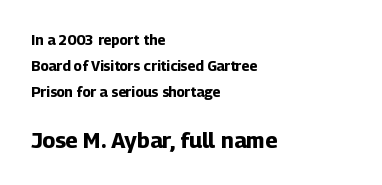
Q: Is the text bold? A: Yes.
Q: Is the text italic (slanted)? A: No, it is upright.
Q: Is the text underlined? A: No.
Q: How is the paragraph aligned? A: Left-aligned.
Q: Is the spacing between letters normal or unusually wide? A: Normal.
Q: Which block of text is set in a larger size, the first (top) or the second (bottom)? A: The second (bottom) one.
